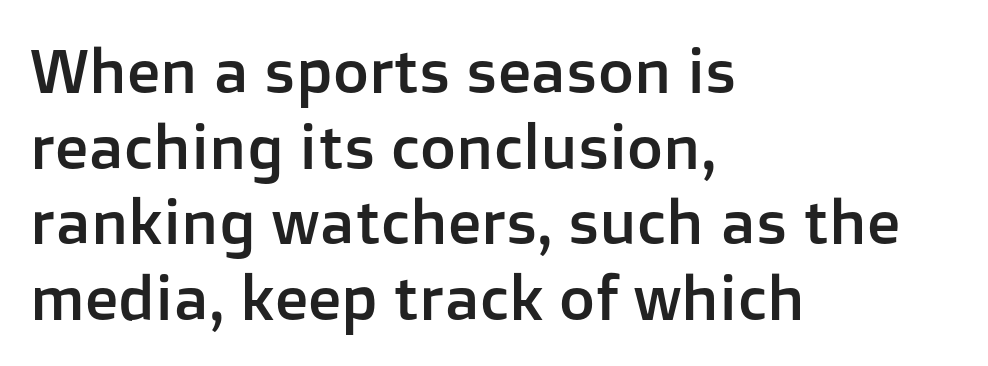
Q: Is the text italic (slanted)? A: No, it is upright.
Q: Is the typeface a serif or a sans-serif typeface? A: Sans-serif.
Q: Is the text underlined? A: No.
Q: How is the paragraph aligned? A: Left-aligned.
Q: Is the spacing between letters normal or unusually wide? A: Normal.
Q: Width (condensed, normal, or wide)? A: Normal.
Q: Stroke contrast? A: Low.
Q: x-height? A: Medium.
Q: Monospaced? A: No.
